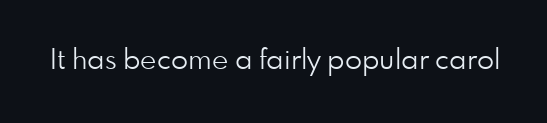
The image shows 28 px light sans-serif type, upright; set normal letter spacing, not underlined; low stroke contrast and a small x-height.
